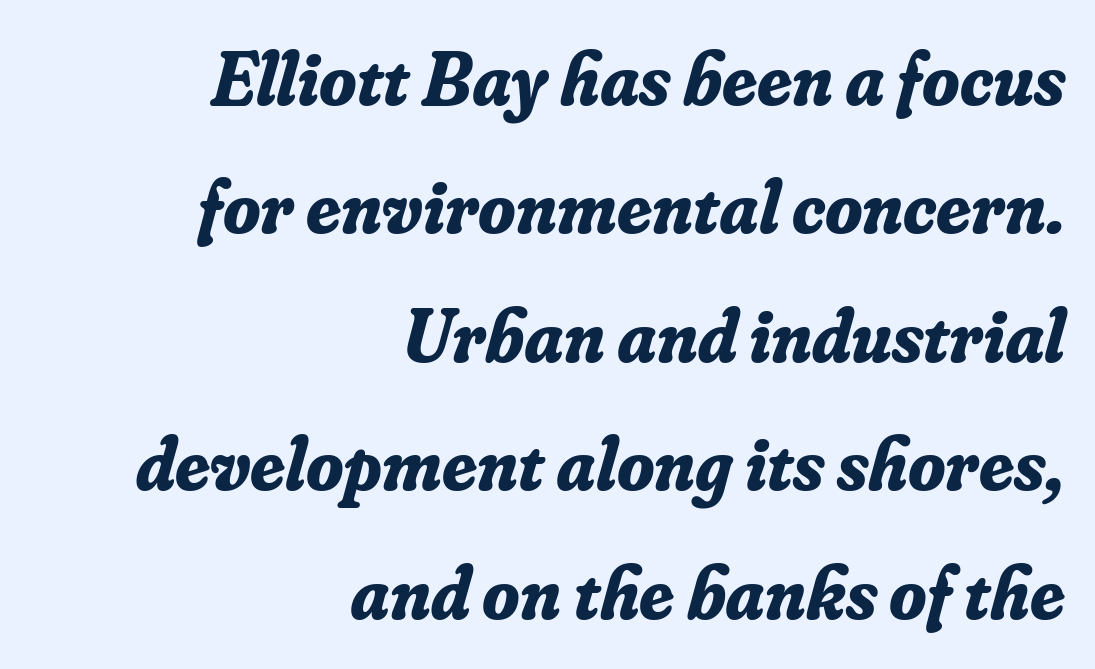
The letterforms sit shoulder to shoulder at normal distance. Italic: yes, the glyphs are oblique. Emphasis by weight is at full strength: bold. If you measured baseline to baseline, you'd find a middling distance. Reading down the block, your eye finds every line finishing at a fixed right position. Is this a fixed-width face? No — the glyphs have proportional, varying widths.
